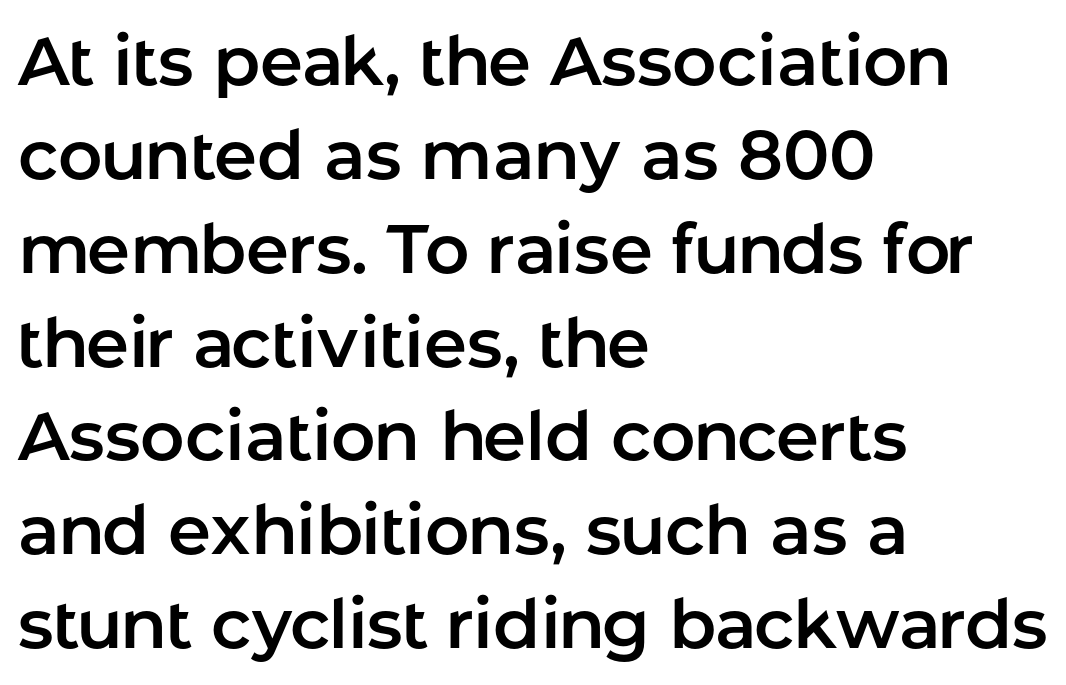
The image shows 69 px sans-serif type, upright; set left-aligned, normal line spacing (1.36x), normal letter spacing, not underlined; low stroke contrast and a medium x-height.
